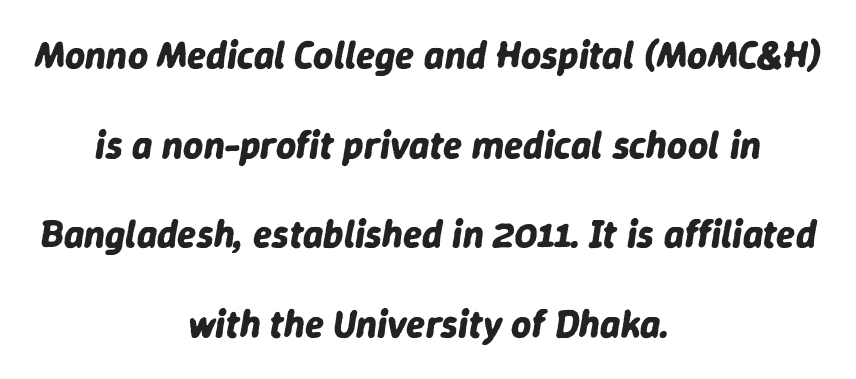
Q: Is the text bold? A: Yes.
Q: Is the text italic (slanted)? A: Yes, it leans right by about 9 degrees.
Q: Is the text underlined? A: No.
Q: How is the paragraph aligned? A: Centered.
Q: Is the spacing between letters normal or unusually wide? A: Normal.
Q: Is the spacing between lines tight, normal or loose? A: Loose.
Q: Width (condensed, normal, or wide)? A: Normal.
Q: Stroke contrast? A: Low.
Q: x-height? A: Medium.
Q: Monospaced? A: No.
